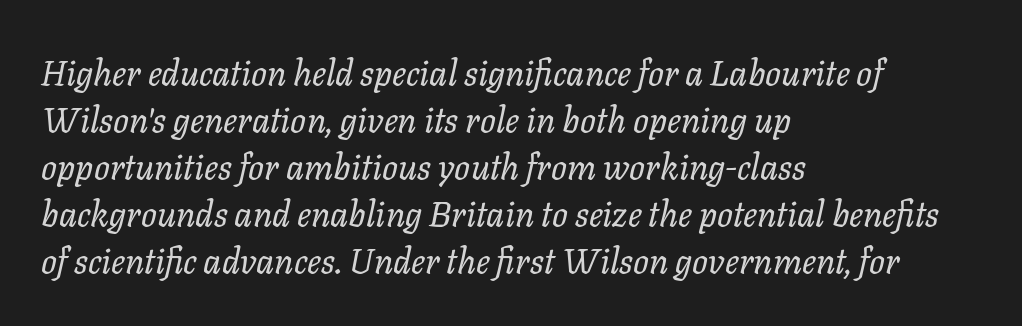
{"italic": "yes", "lean": "right", "slant_degrees": 11, "bold": "no", "weight": "regular", "width": "normal", "stroke_contrast": "low", "x_height": "medium", "monospaced": "no", "underline": "no", "align": "left", "line_spacing": "normal", "line_spacing_ratio": 1.34, "letter_spacing": "normal", "letter_spacing_em": 0.0, "glyph_px": 35}
